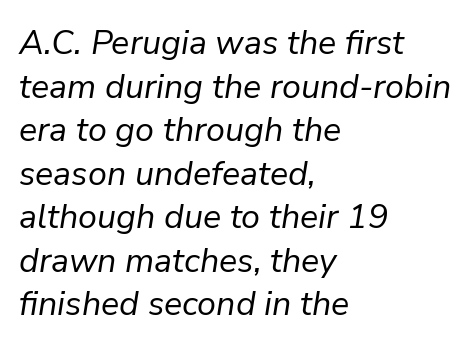
The image shows 34 px regular-weight type, italic (leaning right); set left-aligned, normal line spacing (1.28x), normal letter spacing, not underlined; low stroke contrast and a medium x-height.
